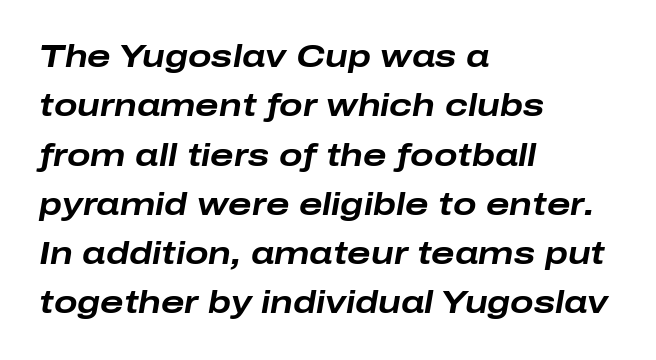
Q: Is the text bold? A: Yes.
Q: Is the text italic (slanted)? A: Yes, it leans right by about 10 degrees.
Q: Is the text underlined? A: No.
Q: How is the paragraph aligned? A: Left-aligned.
Q: Is the spacing between letters normal or unusually wide? A: Normal.
Q: Is the spacing between lines tight, normal or loose? A: Normal.
Q: Width (condensed, normal, or wide)? A: Wide.
Q: Stroke contrast? A: Low.
Q: x-height? A: Medium.
Q: Monospaced? A: No.
